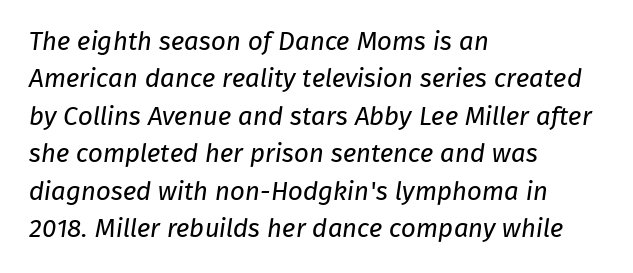
{"bold": "no", "underline": "no", "align": "left", "line_spacing": "normal", "line_spacing_ratio": 1.44, "letter_spacing": "normal", "letter_spacing_em": 0.0, "glyph_px": 26}
